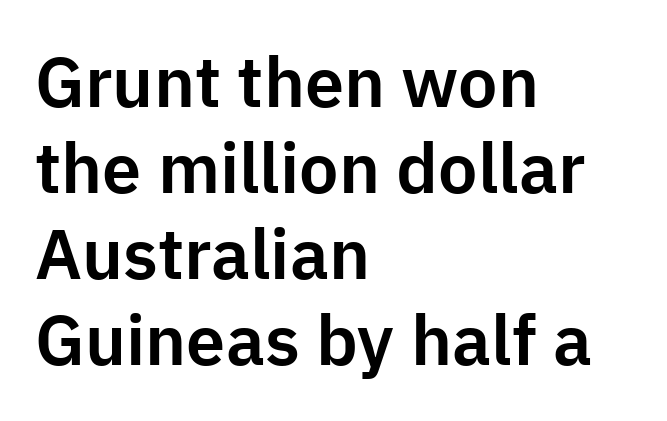
Q: Is the text italic (slanted)? A: No, it is upright.
Q: Is the typeface a serif or a sans-serif typeface? A: Sans-serif.
Q: Is the text underlined? A: No.
Q: How is the paragraph aligned? A: Left-aligned.
Q: Is the spacing between letters normal or unusually wide? A: Normal.
Q: Width (condensed, normal, or wide)? A: Normal.
Q: Stroke contrast? A: Low.
Q: x-height? A: Medium.
Q: Monospaced? A: No.
